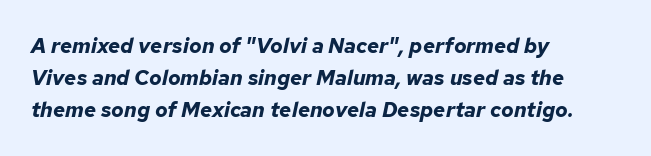
Q: Is the text bold? A: Yes.
Q: Is the text italic (slanted)? A: Yes, it leans right by about 12 degrees.
Q: Is the text underlined? A: No.
Q: How is the paragraph aligned? A: Left-aligned.
Q: Is the spacing between letters normal or unusually wide? A: Normal.
Q: Is the spacing between lines tight, normal or loose? A: Normal.
